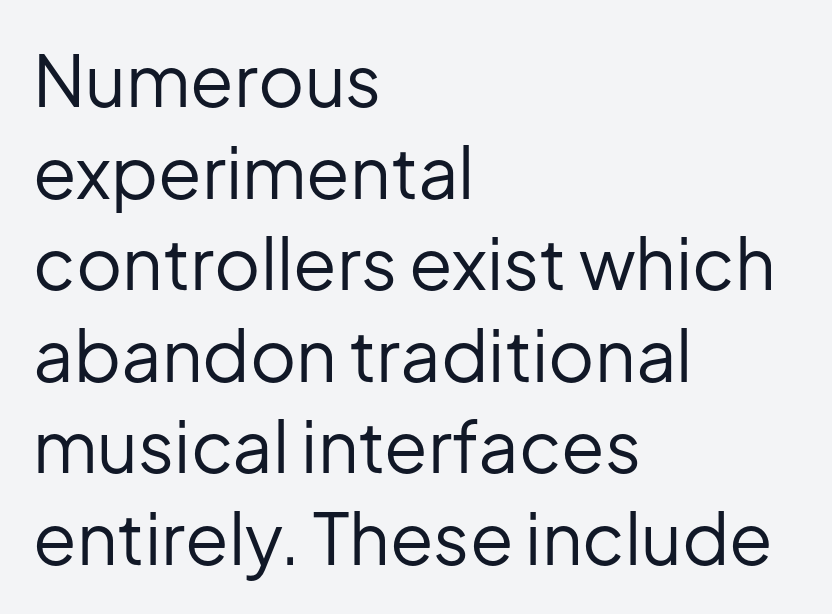
The image shows 71 px regular-weight sans-serif type, upright; set left-aligned, normal line spacing (1.29x), normal letter spacing, not underlined; low stroke contrast and a medium x-height.
